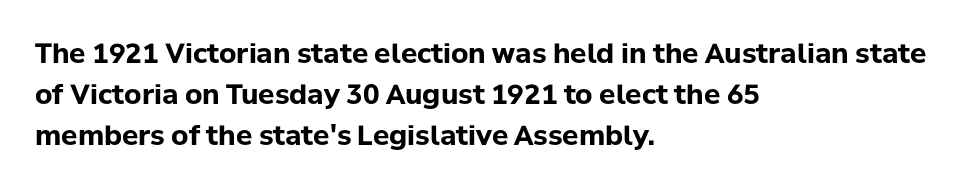
Q: Is the text bold? A: Yes.
Q: Is the text italic (slanted)? A: No, it is upright.
Q: Is the text underlined? A: No.
Q: How is the paragraph aligned? A: Left-aligned.
Q: Is the spacing between letters normal or unusually wide? A: Normal.
Q: Is the spacing between lines tight, normal or loose? A: Normal.
